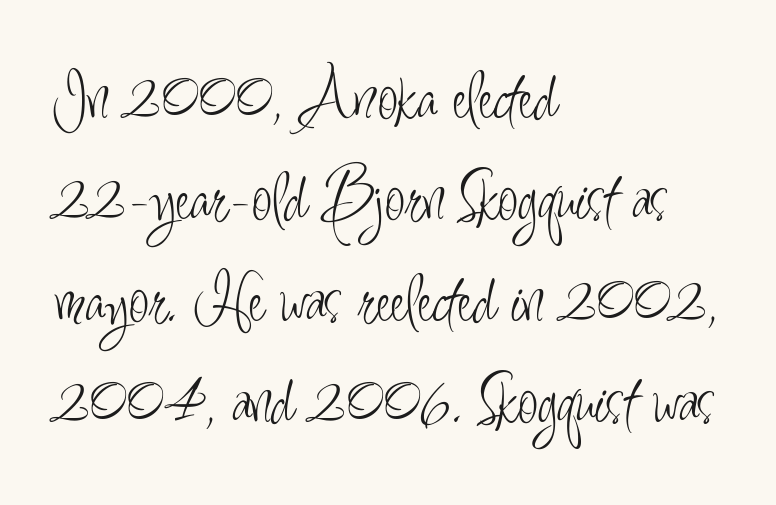
{"serif": "no", "bold": "no", "weight": "light", "width": "condensed", "stroke_contrast": "low", "x_height": "small", "monospaced": "no", "underline": "no", "align": "left", "line_spacing": "normal", "line_spacing_ratio": 1.39, "letter_spacing": "normal", "letter_spacing_em": 0.0, "glyph_px": 73}
